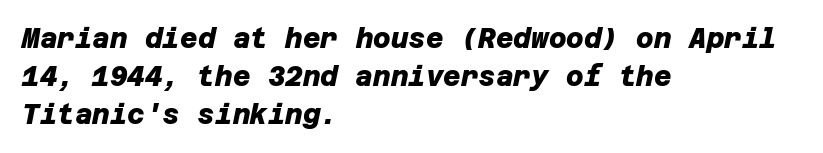
The image shows 27 px bold type; set left-aligned, normal line spacing (1.4x), normal letter spacing, not underlined.
